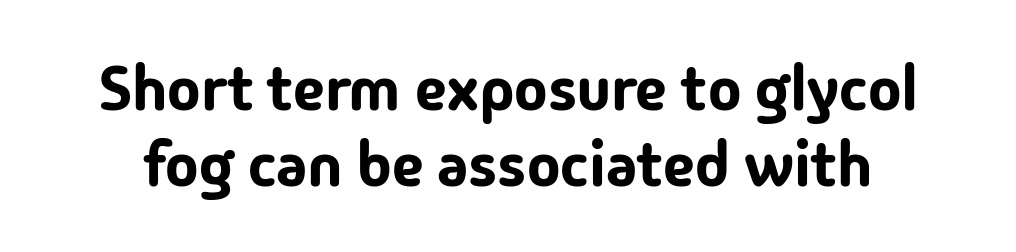
{"serif": "no", "italic": "no", "width": "normal", "stroke_contrast": "low", "x_height": "medium", "monospaced": "no", "underline": "no", "line_spacing_ratio": 1.2, "letter_spacing": "normal", "letter_spacing_em": 0.0, "glyph_px": 63}
